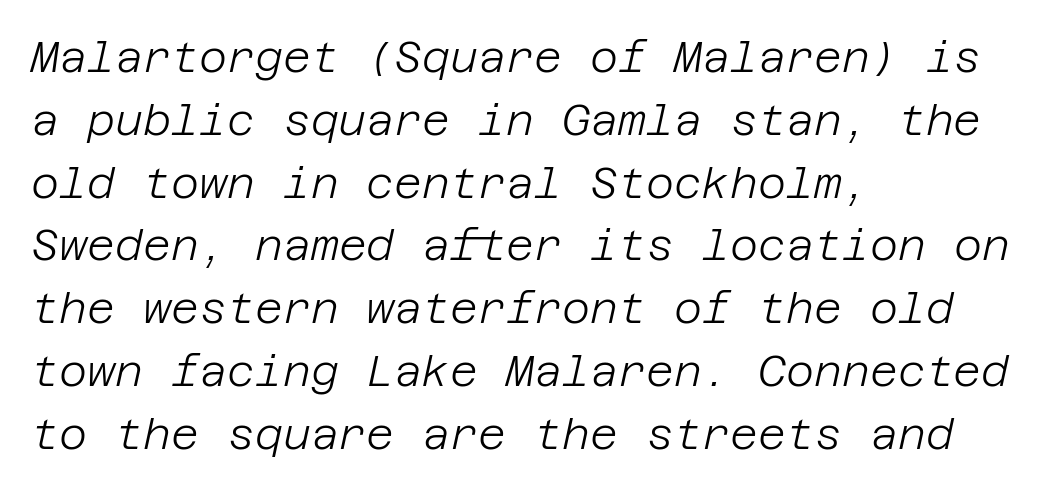
{"italic": "yes", "lean": "right", "slant_degrees": 12, "bold": "no", "weight": "light", "width": "normal", "stroke_contrast": "low", "x_height": "large", "underline": "no", "align": "left", "line_spacing": "normal", "line_spacing_ratio": 1.46, "letter_spacing": "normal", "letter_spacing_em": 0.0, "glyph_px": 43}
